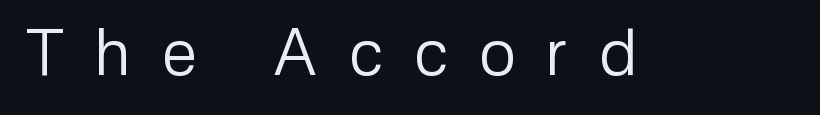
Q: Is the text bold? A: No.
Q: Is the text italic (slanted)? A: No, it is upright.
Q: Is the typeface a serif or a sans-serif typeface? A: Sans-serif.
Q: Is the text underlined? A: No.
Q: Is the spacing between letters normal or unusually wide? A: Unusually wide.
Q: Width (condensed, normal, or wide)? A: Normal.
Q: Stroke contrast? A: Low.
Q: x-height? A: Medium.
Q: Monospaced? A: No.
